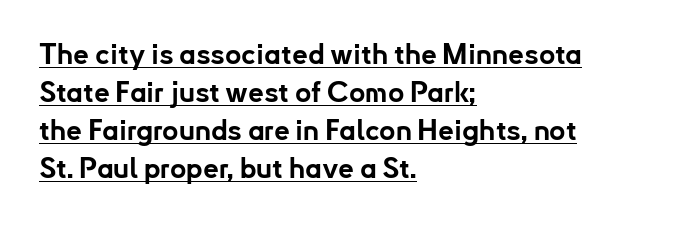
The image shows 28 px bold sans-serif type, upright; set left-aligned, normal line spacing (1.36x), normal letter spacing, underlined; low stroke contrast and a small x-height.
